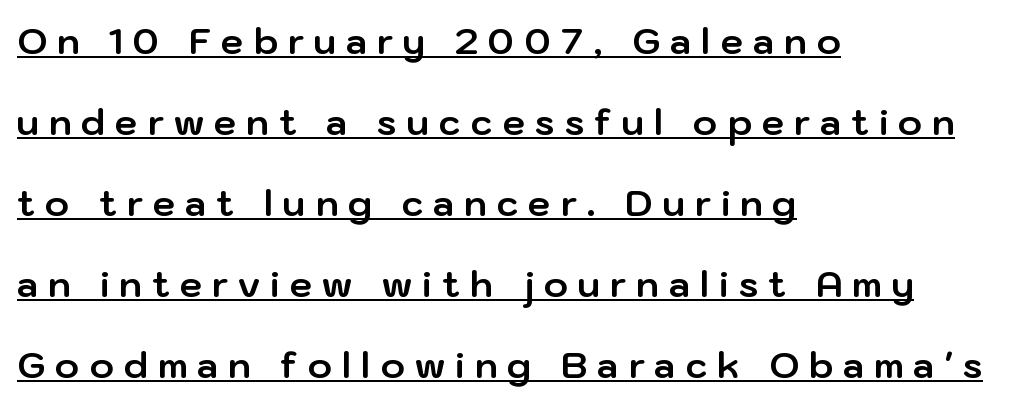
The image shows 36 px bold sans-serif type, upright; set left-aligned, loose line spacing (2.25x), unusually wide letter spacing (+0.28 em), underlined; low stroke contrast and a medium x-height.
